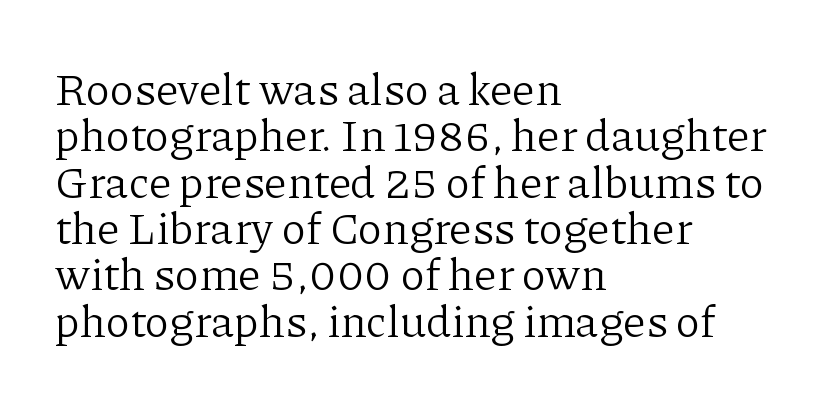
Q: Is the text bold? A: No.
Q: Is the text italic (slanted)? A: No, it is upright.
Q: Is the typeface a serif or a sans-serif typeface? A: Serif.
Q: Is the text underlined? A: No.
Q: How is the paragraph aligned? A: Left-aligned.
Q: Is the spacing between letters normal or unusually wide? A: Normal.
Q: Is the spacing between lines tight, normal or loose? A: Tight.
Q: Width (condensed, normal, or wide)? A: Normal.
Q: Stroke contrast? A: Low.
Q: x-height? A: Medium.
Q: Monospaced? A: No.
